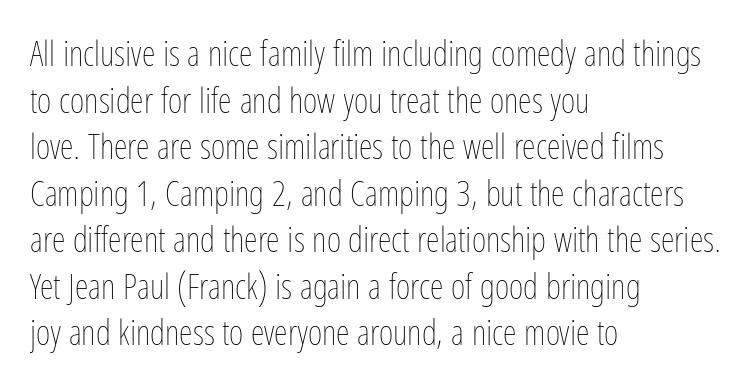
Q: Is the text bold? A: No.
Q: Is the text italic (slanted)? A: No, it is upright.
Q: Is the text underlined? A: No.
Q: How is the paragraph aligned? A: Left-aligned.
Q: Is the spacing between letters normal or unusually wide? A: Normal.
Q: Is the spacing between lines tight, normal or loose? A: Normal.
Q: Width (condensed, normal, or wide)? A: Condensed.
Q: Stroke contrast? A: Low.
Q: x-height? A: Medium.
Q: Monospaced? A: No.
